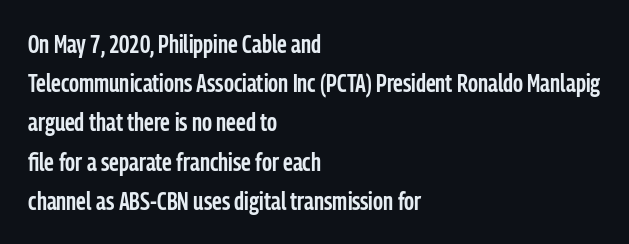
Q: Is the text bold? A: Semi-bold.
Q: Is the text italic (slanted)? A: No, it is upright.
Q: Is the text underlined? A: No.
Q: How is the paragraph aligned? A: Left-aligned.
Q: Is the spacing between letters normal or unusually wide? A: Normal.
Q: Is the spacing between lines tight, normal or loose? A: Normal.
